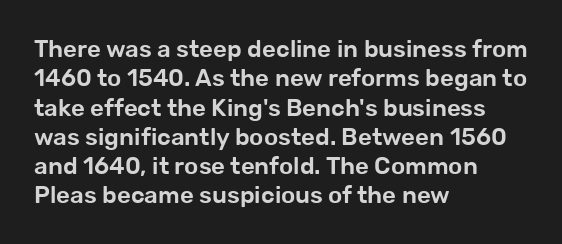
The image shows 24 px text type, upright; set left-aligned, line spacing 1.22x, normal letter spacing, not underlined.
